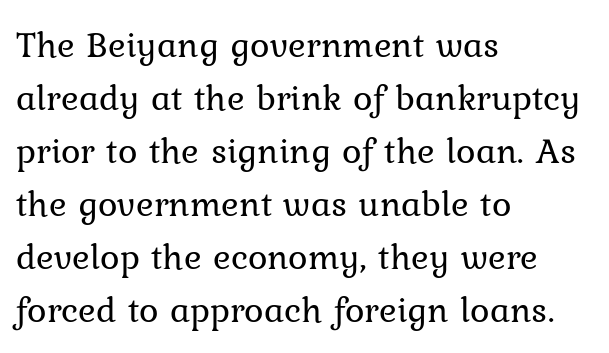
Proportional: the letters do not fall into vertical columns. Type style note: has serifs. The passage is arranged the way most books set body copy — flush left. Upright lettering throughout.
